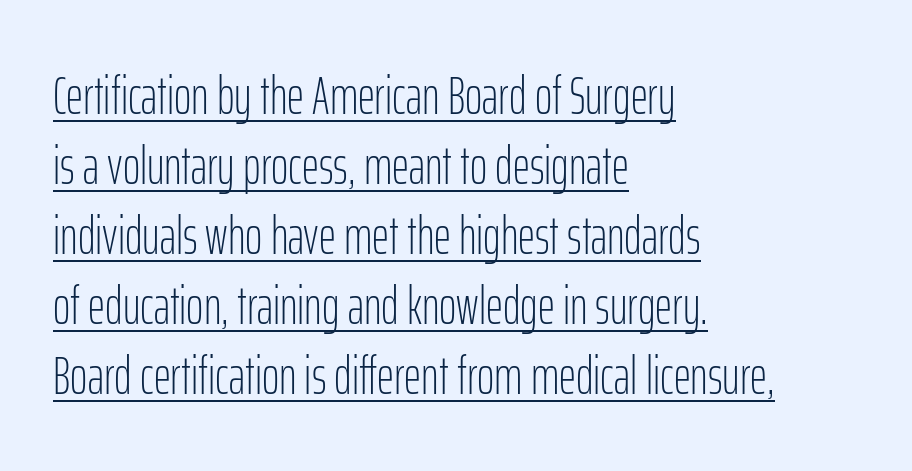
{"serif": "no", "italic": "no", "bold": "no", "weight": "light", "width": "condensed", "stroke_contrast": "low", "x_height": "medium", "monospaced": "no", "underline": "yes", "align": "left", "line_spacing": "normal", "line_spacing_ratio": 1.32, "letter_spacing": "normal", "letter_spacing_em": 0.0, "glyph_px": 53}
